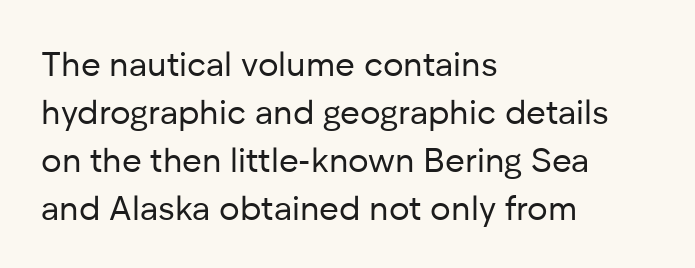
Q: Is the text bold? A: No.
Q: Is the text italic (slanted)? A: No, it is upright.
Q: Is the typeface a serif or a sans-serif typeface? A: Sans-serif.
Q: Is the text underlined? A: No.
Q: How is the paragraph aligned? A: Left-aligned.
Q: Is the spacing between letters normal or unusually wide? A: Normal.
Q: Is the spacing between lines tight, normal or loose? A: Normal.
Q: Width (condensed, normal, or wide)? A: Normal.
Q: Stroke contrast? A: Low.
Q: x-height? A: Medium.
Q: Monospaced? A: No.
